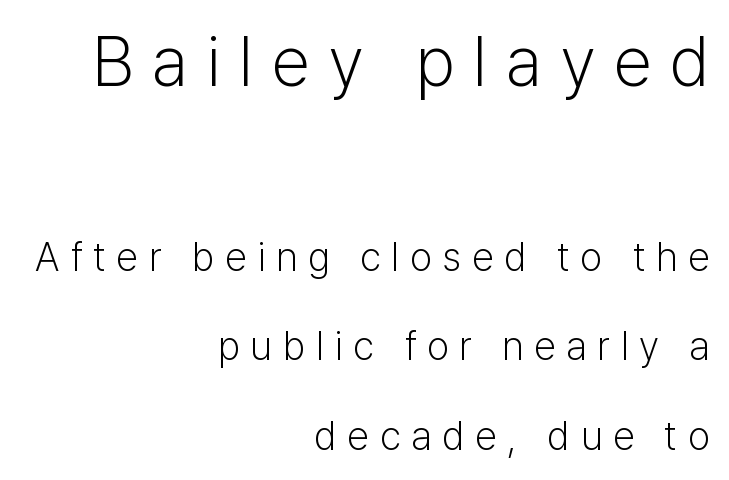
Q: Is the text bold? A: No.
Q: Is the text italic (slanted)? A: No, it is upright.
Q: Is the typeface a serif or a sans-serif typeface? A: Sans-serif.
Q: Is the text underlined? A: No.
Q: How is the paragraph aligned? A: Right-aligned.
Q: Is the spacing between letters normal or unusually wide? A: Unusually wide.
Q: Is the spacing between lines tight, normal or loose? A: Loose.
Q: Which block of text is set in a larger size, the first (top) or the second (bottom)? A: The first (top) one.
Q: Width (condensed, normal, or wide)? A: Normal.
Q: Stroke contrast? A: Low.
Q: x-height? A: Medium.
Q: Monospaced? A: No.
